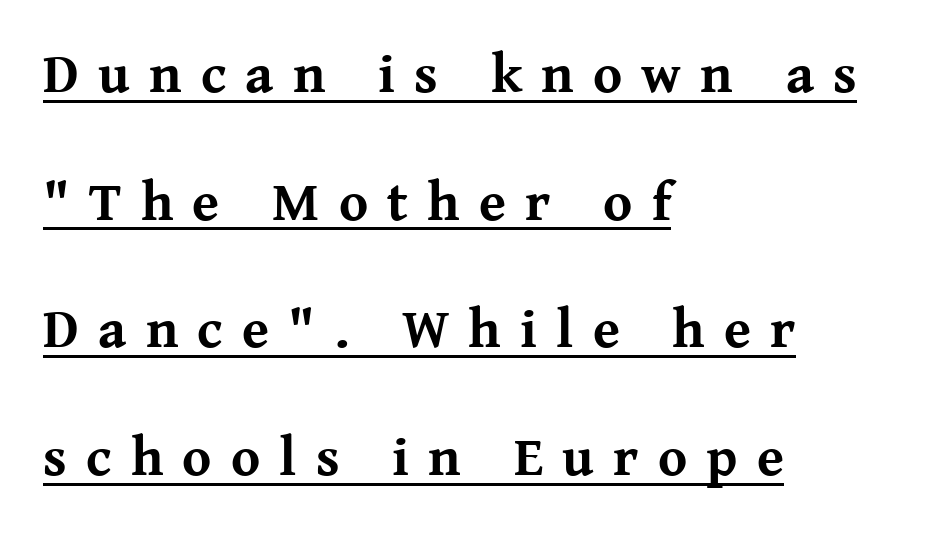
The image shows 55 px bold serif type, upright; set left-aligned, loose line spacing (2.32x), unusually wide letter spacing (+0.35 em), underlined; medium stroke contrast and a medium x-height.
